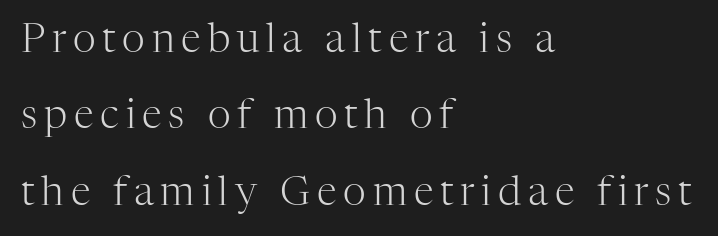
The image shows 40 px light serif type, upright; set left-aligned, loose line spacing (1.91x), not underlined; high stroke contrast and a medium x-height.
